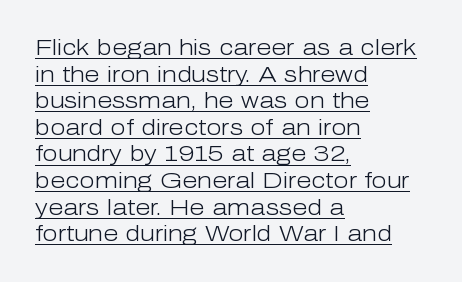
{"italic": "no", "bold": "no", "underline": "yes", "align": "left", "line_spacing_ratio": 1.21, "letter_spacing": "normal", "letter_spacing_em": 0.0, "glyph_px": 22}
